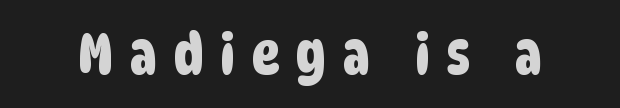
Q: Is the typeface a serif or a sans-serif typeface? A: Sans-serif.
Q: Is the text underlined? A: No.
Q: Is the spacing between letters normal or unusually wide? A: Unusually wide.
Q: Width (condensed, normal, or wide)? A: Condensed.
Q: Stroke contrast? A: Low.
Q: x-height? A: Large.
Q: Monospaced? A: No.
